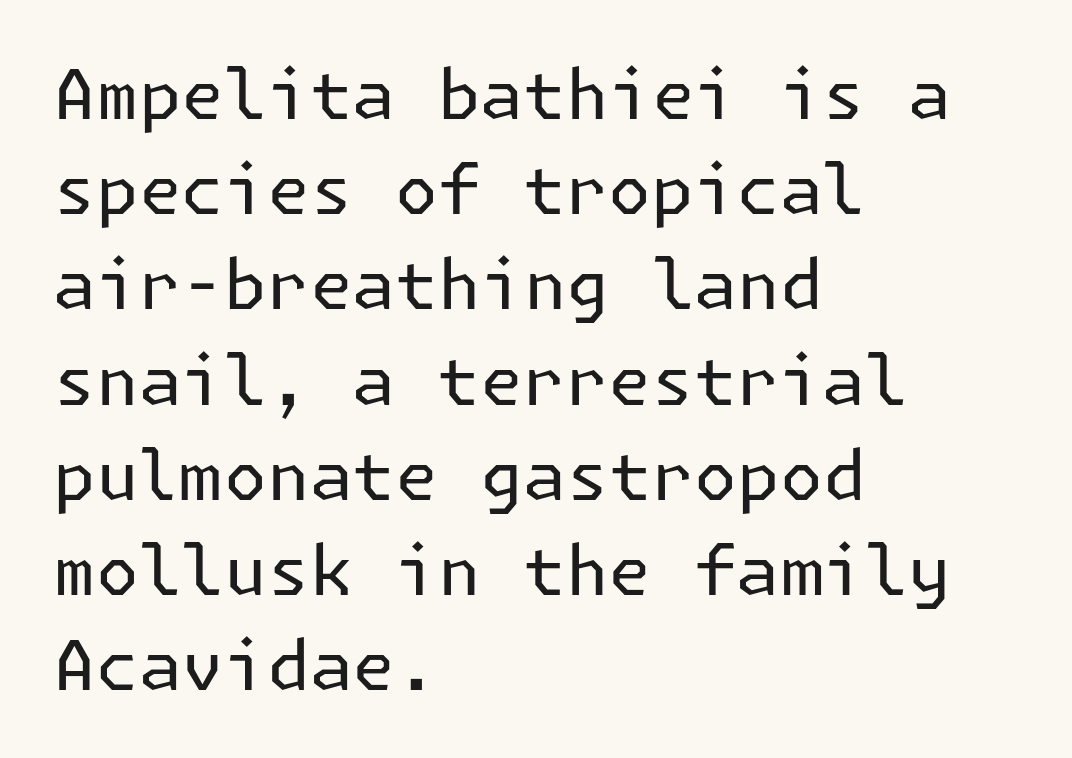
No letter is thick-stroked: the sample isn't bold. These lines sit exactly where default settings would place them. This sample uses an upright cut, with every glyph sitting square on the baseline. The type is set solid horizontally, with unmodified tracking. Look at the bottom of the vertical strokes: they stop flat, with no serifs.
